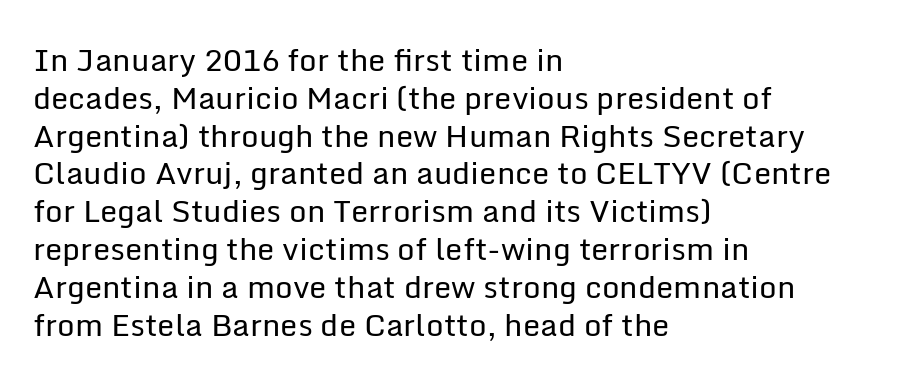
{"serif": "no", "italic": "no", "bold": "no", "weight": "regular", "width": "normal", "stroke_contrast": "low", "x_height": "medium", "monospaced": "no", "underline": "no", "align": "left", "line_spacing_ratio": 1.22, "letter_spacing": "normal", "letter_spacing_em": 0.0, "glyph_px": 31}
